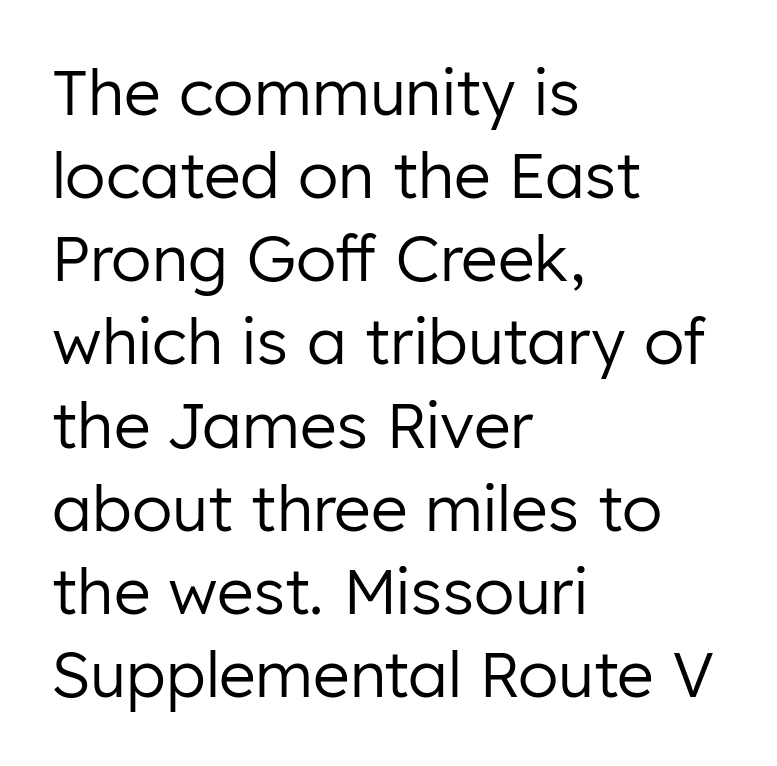
The image shows 63 px regular-weight sans-serif type, upright; set left-aligned, normal line spacing (1.32x), normal letter spacing, not underlined; low stroke contrast and a medium x-height.
